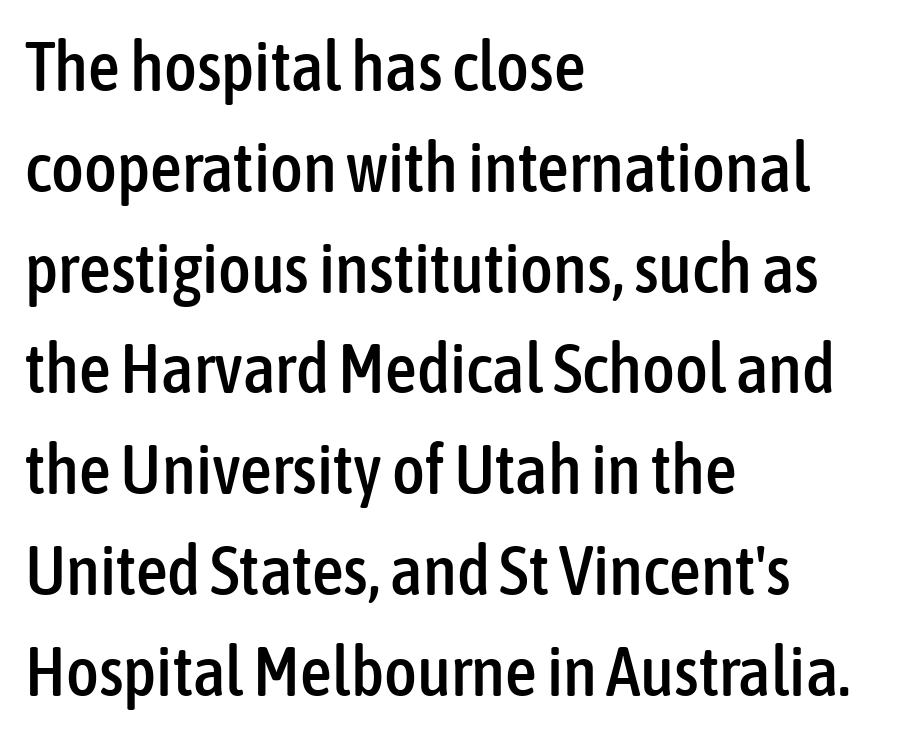
Visually the block forms a straight wall on the left and a jagged coastline on the right. Proportional: the letters do not fall into vertical columns. This rendering leaves character spacing at its baseline value. Each row of text sits above clean, open space. The text was rendered using a sans face with plain stroke endings. Do the letters lean? They stand straight.
